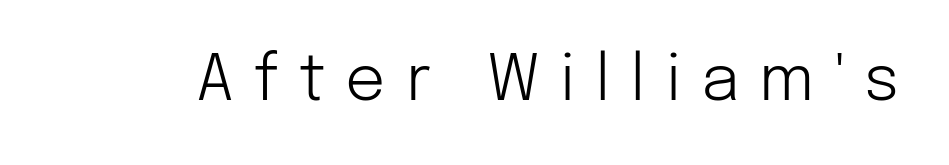
The image shows 63 px light sans-serif type, upright; set unusually wide letter spacing (+0.32 em), not underlined; low stroke contrast and a medium x-height.
